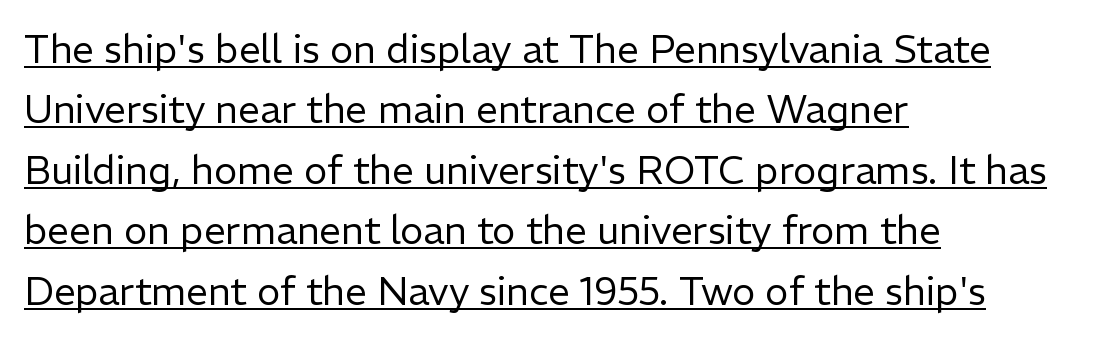
Q: Is the text bold? A: No.
Q: Is the text italic (slanted)? A: No, it is upright.
Q: Is the typeface a serif or a sans-serif typeface? A: Sans-serif.
Q: Is the text underlined? A: Yes.
Q: How is the paragraph aligned? A: Left-aligned.
Q: Is the spacing between letters normal or unusually wide? A: Normal.
Q: Is the spacing between lines tight, normal or loose? A: Normal.
Q: Width (condensed, normal, or wide)? A: Normal.
Q: Stroke contrast? A: Low.
Q: x-height? A: Medium.
Q: Monospaced? A: No.
